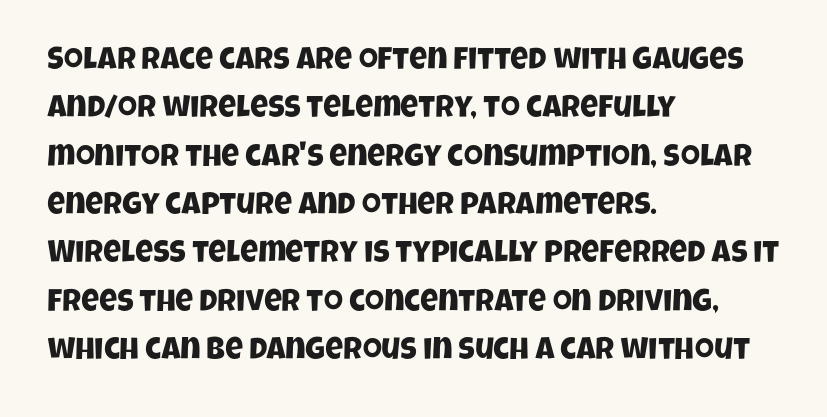
Q: Is the typeface a serif or a sans-serif typeface? A: Sans-serif.
Q: Is the text underlined? A: No.
Q: How is the paragraph aligned? A: Left-aligned.
Q: Is the spacing between letters normal or unusually wide? A: Normal.
Q: Is the spacing between lines tight, normal or loose? A: Normal.
Q: Width (condensed, normal, or wide)? A: Condensed.
Q: Stroke contrast? A: Low.
Q: x-height? A: Large.
Q: Monospaced? A: No.
